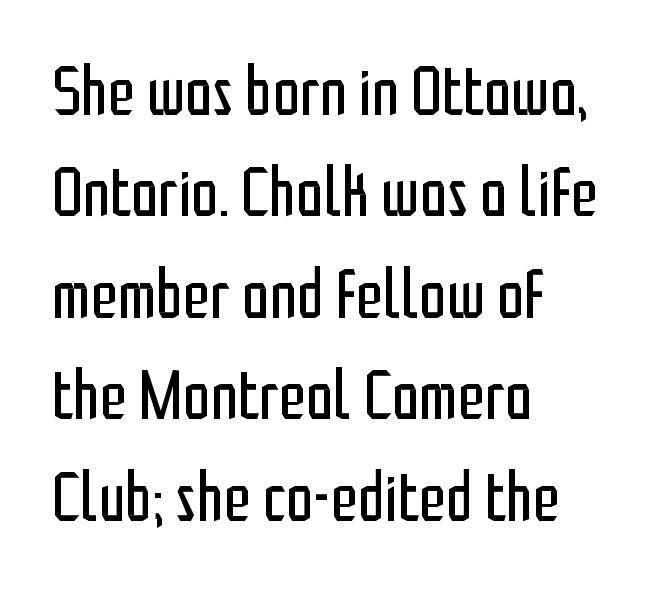
Unlike a traditional serif, this face leaves its strokes unadorned. The letters stand upright; this is a roman face. Character widths vary here, with narrow letters taking less room than wide ones. The letters look calm and open, with moderate or lighter stems. Has an underline been added? It has not. A typesetter would call this zero additional tracking.
